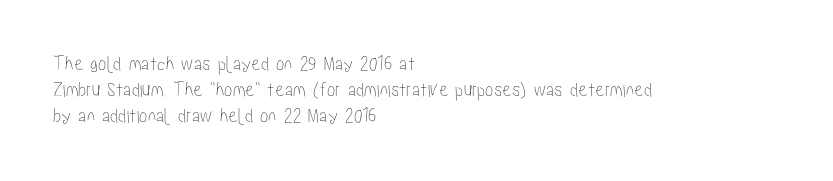
The image shows 21 px text type, upright; set left-aligned, line spacing 1.24x, normal letter spacing, not underlined.
